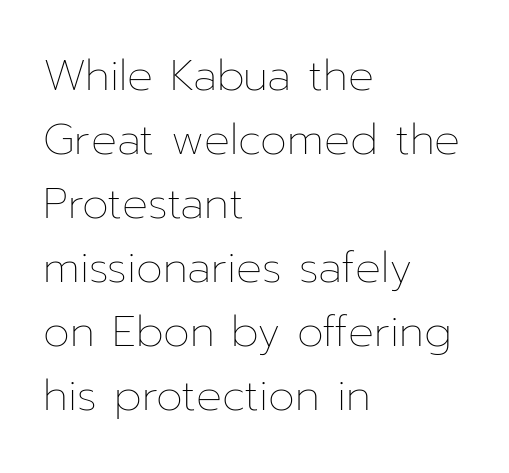
Q: Is the text bold? A: No.
Q: Is the text italic (slanted)? A: No, it is upright.
Q: Is the text underlined? A: No.
Q: How is the paragraph aligned? A: Left-aligned.
Q: Is the spacing between letters normal or unusually wide? A: Normal.
Q: Is the spacing between lines tight, normal or loose? A: Normal.
Q: Width (condensed, normal, or wide)? A: Normal.
Q: Stroke contrast? A: Low.
Q: x-height? A: Medium.
Q: Monospaced? A: No.
